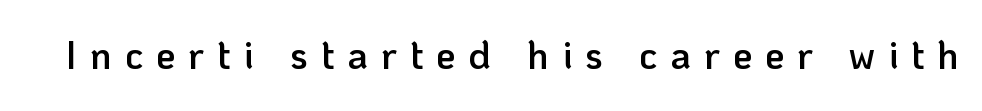
Q: Is the text bold? A: Semi-bold.
Q: Is the text italic (slanted)? A: No, it is upright.
Q: Is the typeface a serif or a sans-serif typeface? A: Sans-serif.
Q: Is the text underlined? A: No.
Q: Is the spacing between letters normal or unusually wide? A: Unusually wide.
Q: Width (condensed, normal, or wide)? A: Normal.
Q: Stroke contrast? A: Low.
Q: x-height? A: Medium.
Q: Monospaced? A: No.
